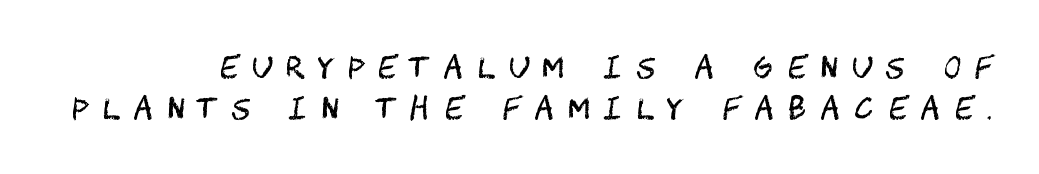
The image shows 29 px regular-weight, condensed sans-serif type, upright; set normal line spacing (1.43x), unusually wide letter spacing (+0.5 em), not underlined; medium stroke contrast and a large x-height.
